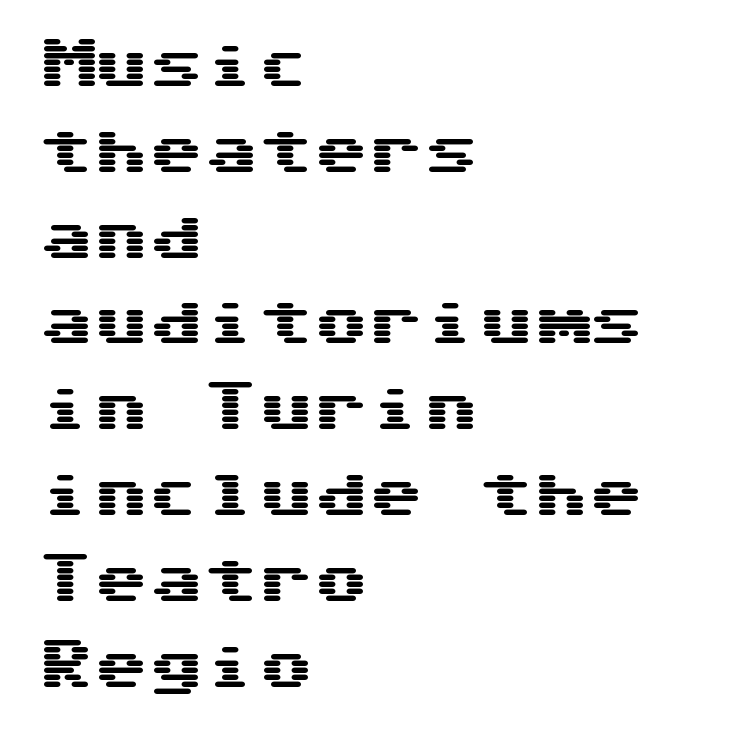
{"serif": "no", "italic": "no", "width": "wide", "stroke_contrast": "medium", "x_height": "medium", "underline": "no", "align": "left", "line_spacing": "normal", "line_spacing_ratio": 1.56, "letter_spacing": "normal", "letter_spacing_em": 0.0, "glyph_px": 55}
